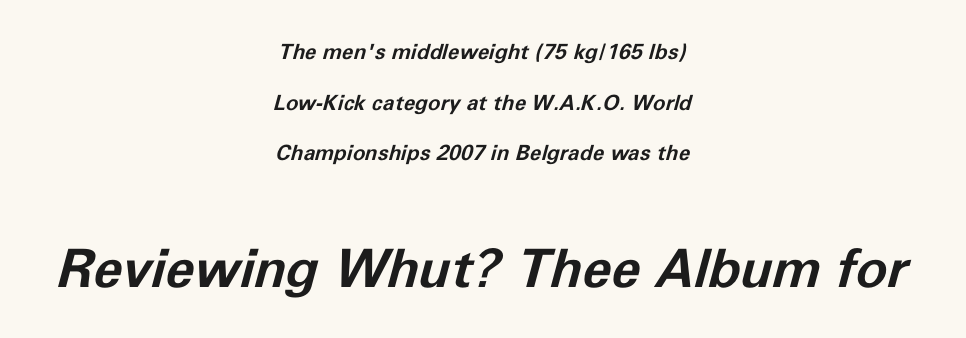
The image shows 53 px bold type, italic (leaning right); set centered, loose line spacing (2.41x), normal letter spacing, not underlined; the second (bottom) block is 2.52x larger; low stroke contrast and a medium x-height.
